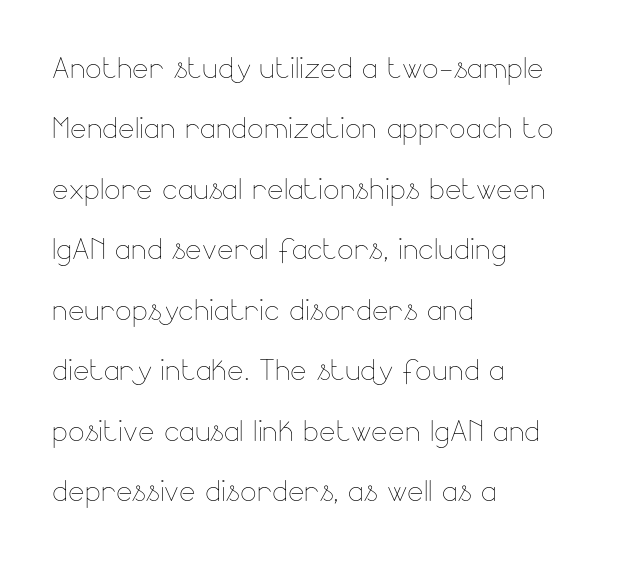
{"italic": "no", "bold": "no", "weight": "thin", "width": "normal", "stroke_contrast": "low", "x_height": "small", "monospaced": "no", "underline": "no", "align": "left", "line_spacing": "normal", "line_spacing_ratio": 1.55, "letter_spacing": "normal", "letter_spacing_em": 0.0, "glyph_px": 39}
